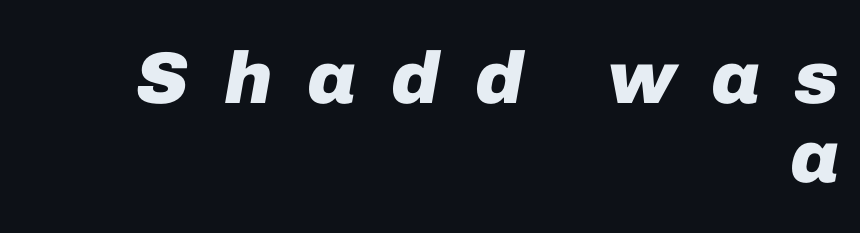
Does the lettering tilt? It does — this is italic. You could barely slide anything between these rows. Layout note: lines flush right. Letters rest on an invisible, unmarked baseline. You could not count columns in this text — the font is proportionally spaced. This is heavy type, rendered in bold.
